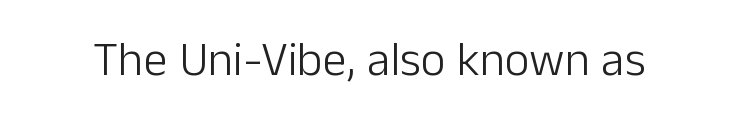
The image shows 48 px light sans-serif type, upright; set normal letter spacing, not underlined; low stroke contrast and a medium x-height.
